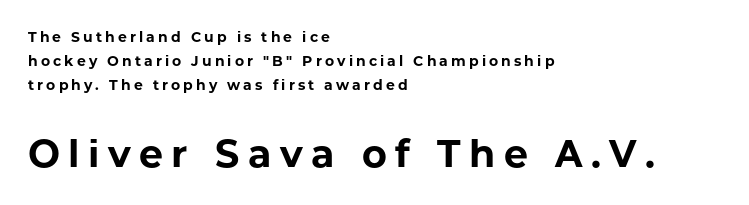
{"serif": "no", "italic": "no", "bold": "yes", "weight": "bold", "width": "normal", "stroke_contrast": "low", "x_height": "medium", "monospaced": "no", "underline": "no", "align": "left", "line_spacing": "normal", "line_spacing_ratio": 1.7, "letter_spacing": "wide", "letter_spacing_em": 0.22, "larger_block": "second", "size_ratio": 2.71, "glyph_px": 38}
